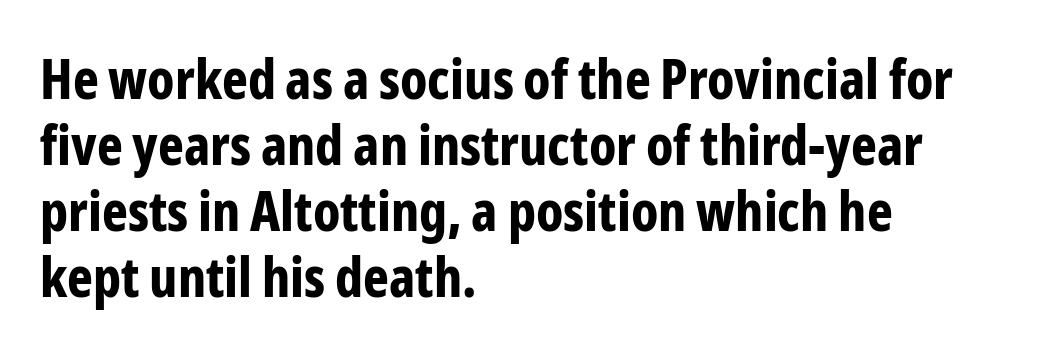
{"serif": "no", "italic": "no", "bold": "yes", "weight": "bold", "width": "condensed", "stroke_contrast": "low", "x_height": "medium", "monospaced": "no", "underline": "no", "align": "left", "line_spacing_ratio": 1.2, "letter_spacing": "normal", "letter_spacing_em": 0.0, "glyph_px": 55}
